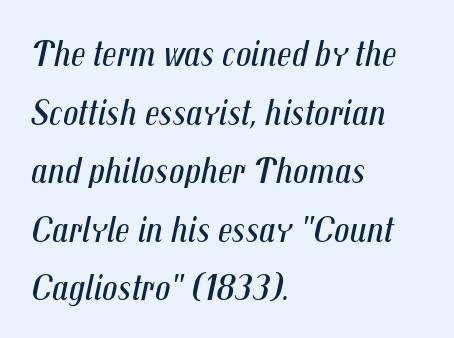
{"italic": "yes", "lean": "right", "slant_degrees": 12, "bold": "no", "weight": "regular", "width": "condensed", "stroke_contrast": "medium", "x_height": "medium", "monospaced": "no", "underline": "no", "align": "left", "line_spacing": "normal", "line_spacing_ratio": 1.54, "letter_spacing": "normal", "letter_spacing_em": 0.0, "glyph_px": 38}
